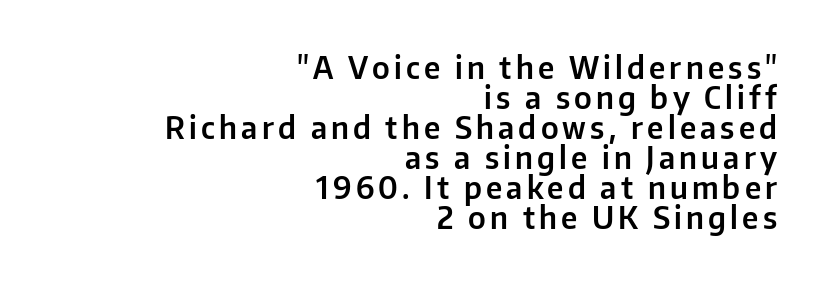
{"serif": "no", "italic": "no", "width": "normal", "stroke_contrast": "low", "x_height": "medium", "monospaced": "no", "underline": "no", "align": "right", "line_spacing": "tight", "line_spacing_ratio": 1.0, "glyph_px": 30}
